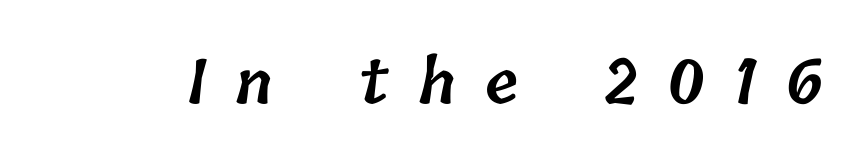
The image shows 61 px semibold type; set unusually wide letter spacing (+0.49 em), not underlined; low stroke contrast and a medium x-height.
